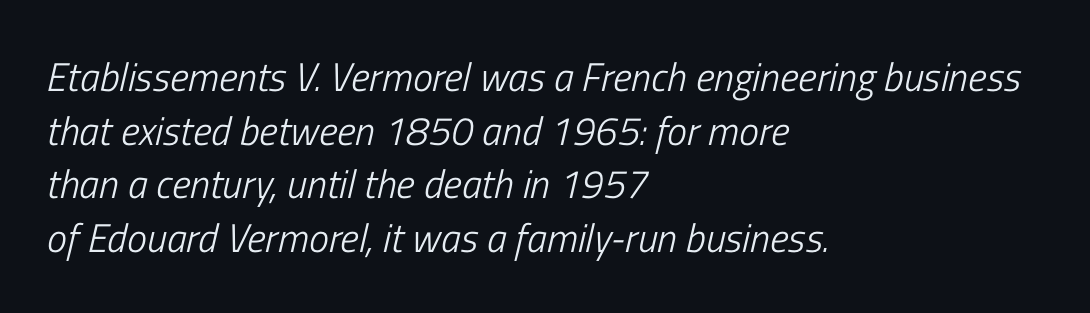
The image shows 40 px light, condensed type, italic (leaning right); set left-aligned, normal line spacing (1.34x), normal letter spacing, not underlined; low stroke contrast and a medium x-height.
